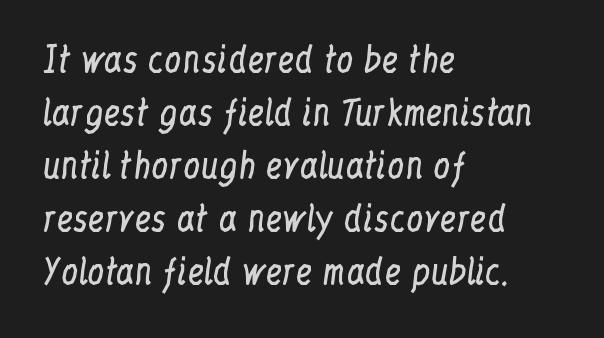
{"serif": "yes", "bold": "no", "weight": "regular", "width": "condensed", "stroke_contrast": "low", "x_height": "medium", "monospaced": "no", "underline": "no", "align": "left", "line_spacing": "normal", "line_spacing_ratio": 1.56, "letter_spacing": "normal", "letter_spacing_em": 0.0, "glyph_px": 34}
